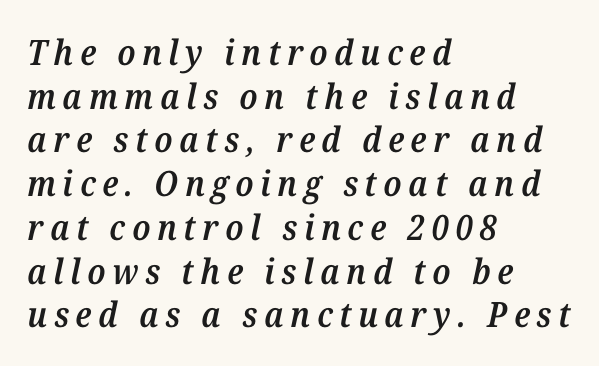
Q: Is the text bold? A: Semi-bold.
Q: Is the text italic (slanted)? A: Yes, it leans right by about 12 degrees.
Q: Is the typeface a serif or a sans-serif typeface? A: Serif.
Q: Is the text underlined? A: No.
Q: How is the paragraph aligned? A: Left-aligned.
Q: Is the spacing between lines tight, normal or loose? A: Normal.
Q: Width (condensed, normal, or wide)? A: Normal.
Q: Stroke contrast? A: Medium.
Q: x-height? A: Medium.
Q: Monospaced? A: No.
